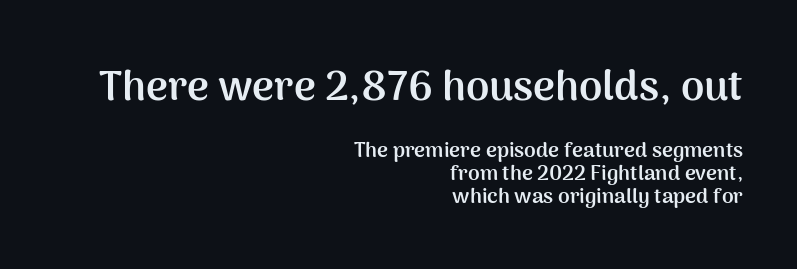
The image shows 42 px semibold sans-serif type, upright; set right-aligned, tight line spacing (1.1x), normal letter spacing, not underlined; the first (top) block is 2.0x larger; medium stroke contrast and a medium x-height.
